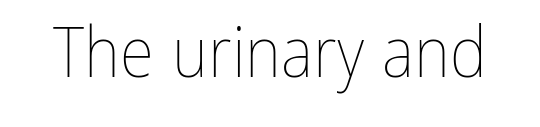
Q: Is the text bold? A: No.
Q: Is the text italic (slanted)? A: No, it is upright.
Q: Is the text underlined? A: No.
Q: Is the spacing between letters normal or unusually wide? A: Normal.
Q: Width (condensed, normal, or wide)? A: Condensed.
Q: Stroke contrast? A: Low.
Q: x-height? A: Medium.
Q: Monospaced? A: No.
